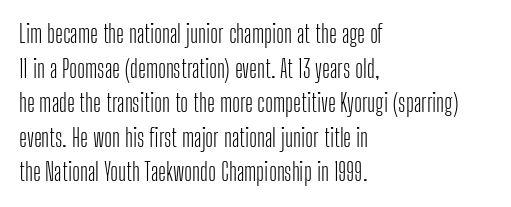
The image shows 24 px text type, upright; set left-aligned, normal line spacing (1.44x), normal letter spacing, not underlined.
